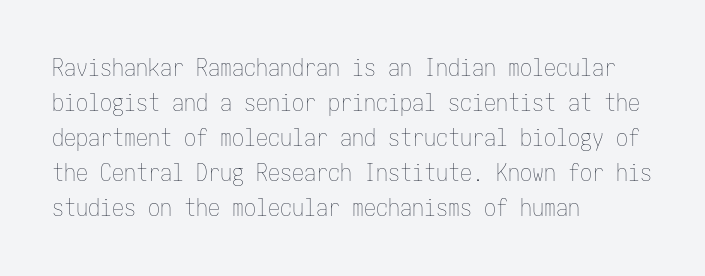
{"italic": "no", "bold": "no", "underline": "no", "align": "left", "line_spacing": "normal", "line_spacing_ratio": 1.46, "letter_spacing": "normal", "letter_spacing_em": 0.0, "glyph_px": 24}
